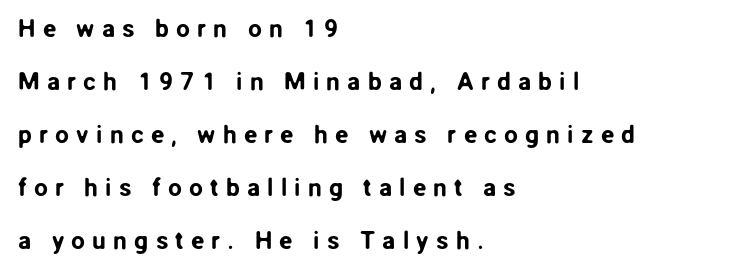
A typesetter would call this heavily tracked-out type. In terms of leading, this rendering errs on the spacious side. Italic: no, the glyphs are upright roman. Only glyphs here, with clear space below each row. The ragged edge is on the right, which tells us the setting is flush left.
